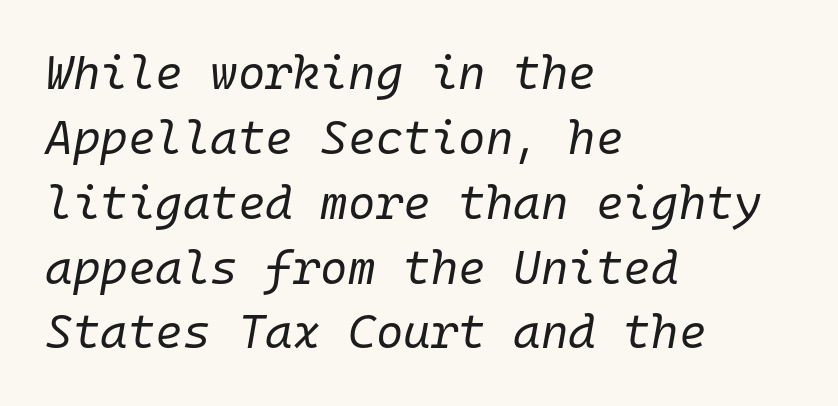
{"italic": "yes", "lean": "right", "slant_degrees": 10, "bold": "no", "weight": "regular", "width": "normal", "stroke_contrast": "low", "x_height": "medium", "monospaced": "yes", "underline": "no", "align": "left", "line_spacing": "normal", "line_spacing_ratio": 1.38, "letter_spacing": "normal", "letter_spacing_em": 0.0, "glyph_px": 47}
